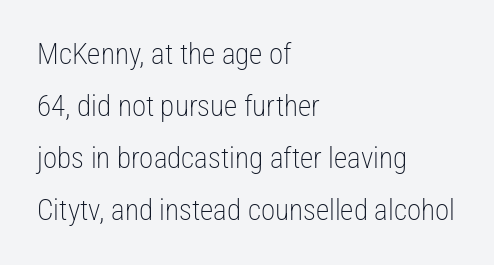
The image shows 29 px light, condensed sans-serif type, upright; set left-aligned, line spacing 1.79x, normal letter spacing, not underlined; low stroke contrast and a medium x-height.
